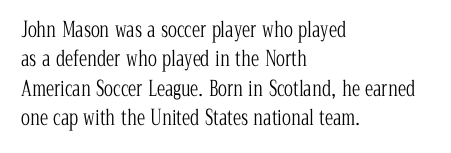
Q: Is the text bold? A: No.
Q: Is the text italic (slanted)? A: No, it is upright.
Q: Is the text underlined? A: No.
Q: How is the paragraph aligned? A: Left-aligned.
Q: Is the spacing between letters normal or unusually wide? A: Normal.
Q: Is the spacing between lines tight, normal or loose? A: Normal.
